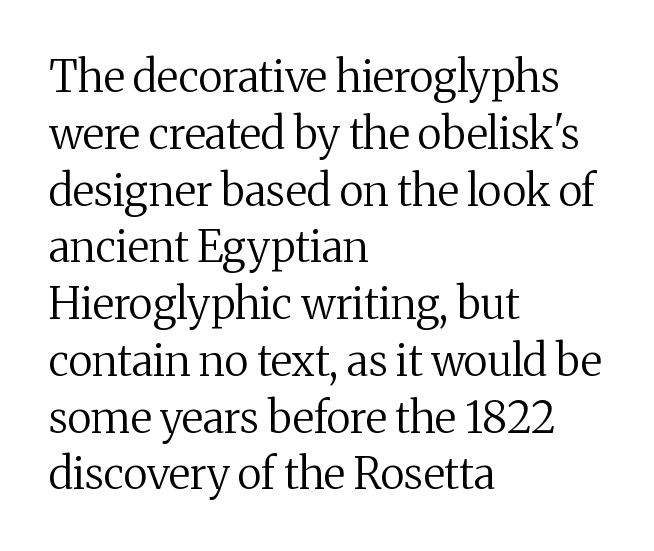
Note the varied advance widths — an 'i' is clearly narrower than an 'm'. You can tell from the footed stems that serif type was used. Reading down the block, your eye returns to a fixed left position each line. The axis of the letterforms is exactly vertical.
